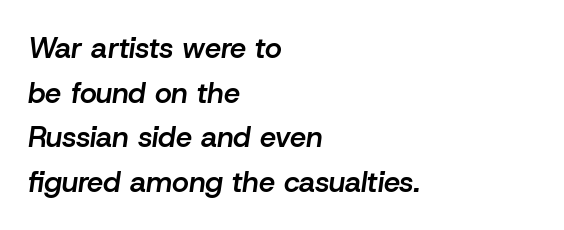
The passage is arranged the way most books set body copy — flush left. Compared with an ordinary text face, these strokes are moderately heavier — a semibold. Every character sits at an angle, as italics do. A clean baseline with only descenders dipping below it.
